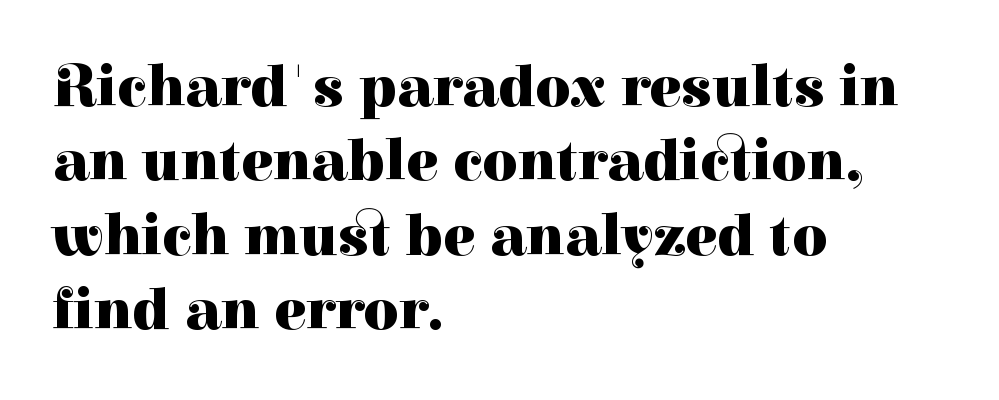
The image shows 60 px heavy serif type, upright; set left-aligned, line spacing 1.24x, normal letter spacing, not underlined; high stroke contrast and a medium x-height.
